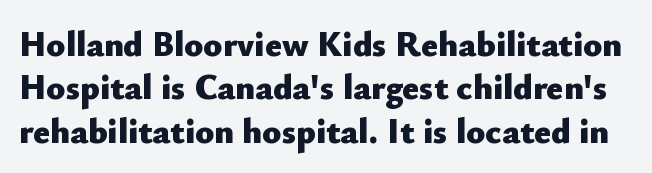
The image shows 35 px heavy sans-serif type, upright; set line spacing 1.24x, normal letter spacing, not underlined; low stroke contrast and a small x-height.
